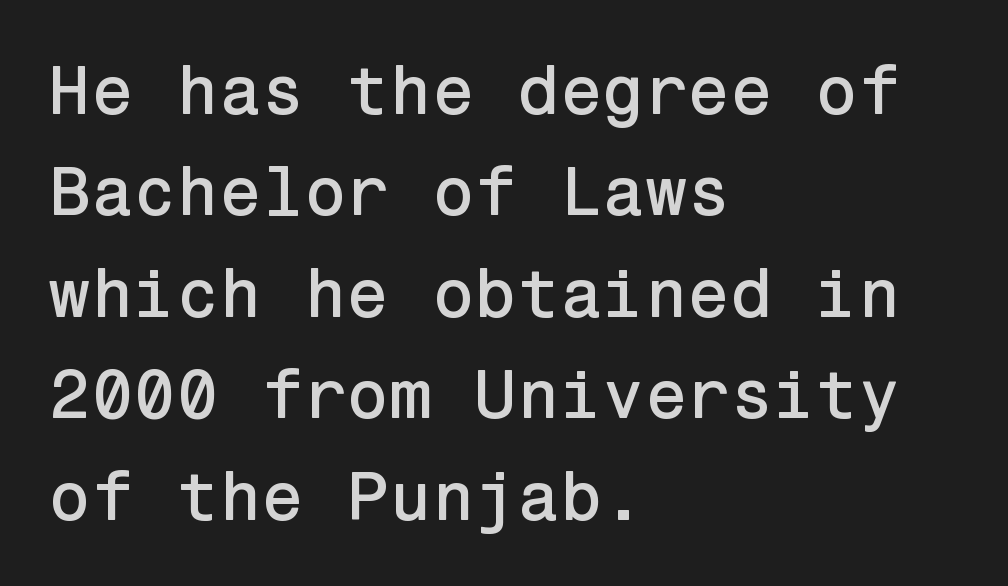
The image shows 69 px sans-serif type, upright; set left-aligned, normal line spacing (1.47x), normal letter spacing, not underlined; low stroke contrast and a medium x-height.
